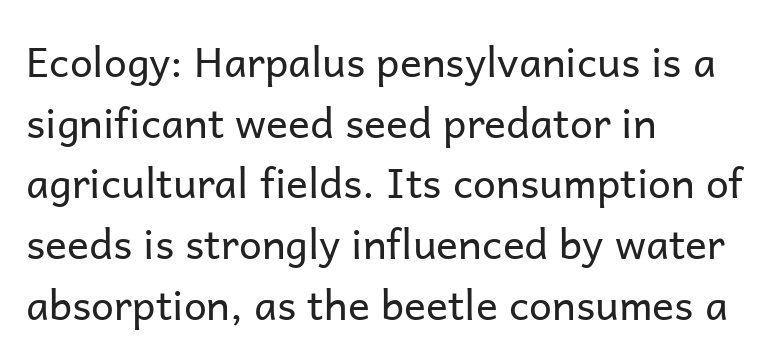
Q: Is the text bold? A: No.
Q: Is the text italic (slanted)? A: No, it is upright.
Q: Is the typeface a serif or a sans-serif typeface? A: Sans-serif.
Q: Is the text underlined? A: No.
Q: How is the paragraph aligned? A: Left-aligned.
Q: Is the spacing between letters normal or unusually wide? A: Normal.
Q: Is the spacing between lines tight, normal or loose? A: Normal.
Q: Width (condensed, normal, or wide)? A: Normal.
Q: Stroke contrast? A: Low.
Q: x-height? A: Medium.
Q: Monospaced? A: No.
